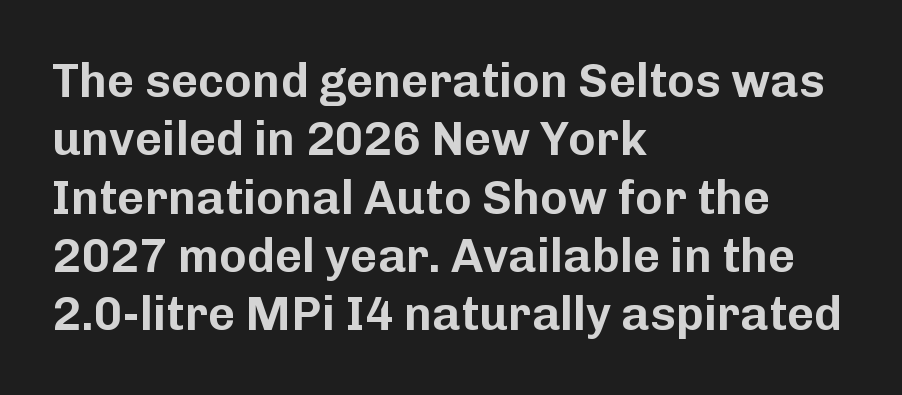
{"serif": "no", "italic": "no", "width": "normal", "stroke_contrast": "low", "x_height": "medium", "monospaced": "no", "underline": "no", "align": "left", "line_spacing_ratio": 1.24, "letter_spacing": "normal", "letter_spacing_em": 0.0, "glyph_px": 47}
